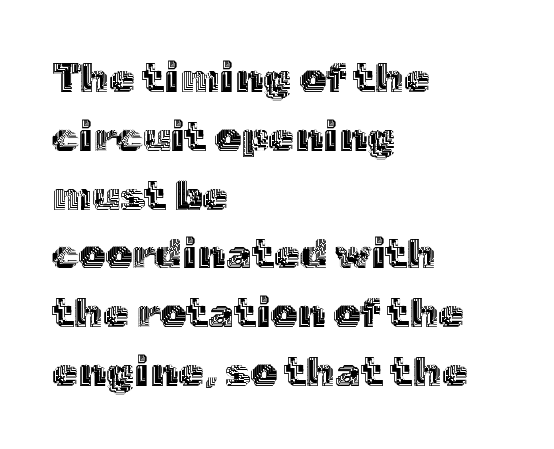
{"italic": "no", "width": "normal", "x_height": "medium", "monospaced": "no", "underline": "no", "align": "left", "line_spacing": "normal", "line_spacing_ratio": 1.4, "letter_spacing": "normal", "letter_spacing_em": 0.0, "glyph_px": 42}
